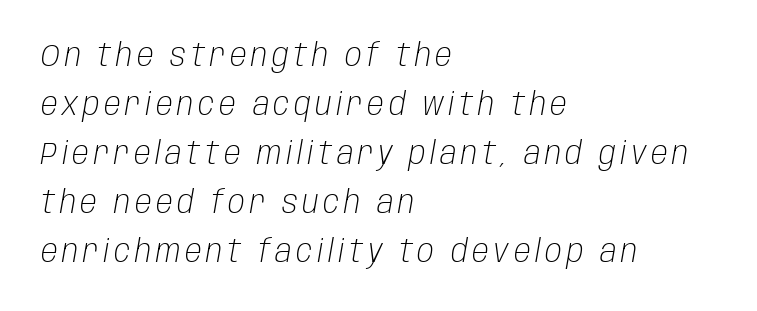
Weight: regular or lighter. Line starts are locked; line ends wander. Rendered with sloped, italic letterforms. Each letter keeps its own natural width here, so spacing adapts to shape.
